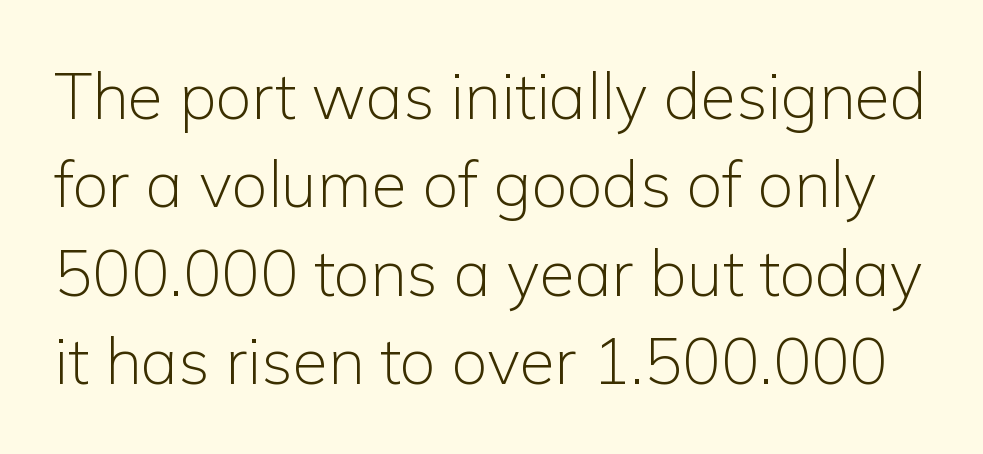
Q: Is the text bold? A: No.
Q: Is the text italic (slanted)? A: No, it is upright.
Q: Is the typeface a serif or a sans-serif typeface? A: Sans-serif.
Q: Is the text underlined? A: No.
Q: Is the spacing between letters normal or unusually wide? A: Normal.
Q: Is the spacing between lines tight, normal or loose? A: Normal.
Q: Width (condensed, normal, or wide)? A: Normal.
Q: Stroke contrast? A: Low.
Q: x-height? A: Medium.
Q: Monospaced? A: No.
